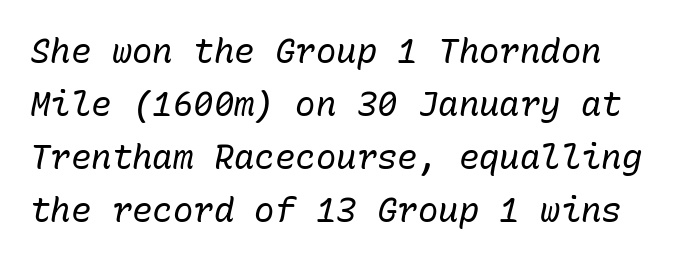
Q: Is the text bold? A: No.
Q: Is the text italic (slanted)? A: Yes, it leans right by about 10 degrees.
Q: Is the text underlined? A: No.
Q: Is the spacing between letters normal or unusually wide? A: Normal.
Q: Is the spacing between lines tight, normal or loose? A: Normal.
Q: Width (condensed, normal, or wide)? A: Normal.
Q: Stroke contrast? A: Low.
Q: x-height? A: Medium.
Q: Monospaced? A: Yes.
